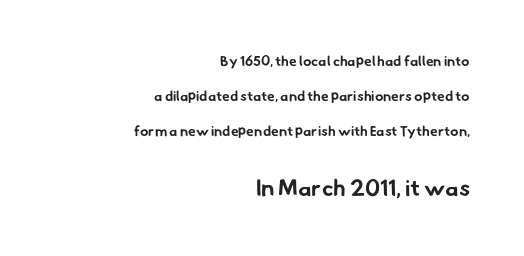
Q: Is the text bold? A: Yes.
Q: Is the text underlined? A: No.
Q: How is the paragraph aligned? A: Right-aligned.
Q: Is the spacing between letters normal or unusually wide? A: Normal.
Q: Is the spacing between lines tight, normal or loose? A: Loose.
Q: Which block of text is set in a larger size, the first (top) or the second (bottom)? A: The second (bottom) one.
